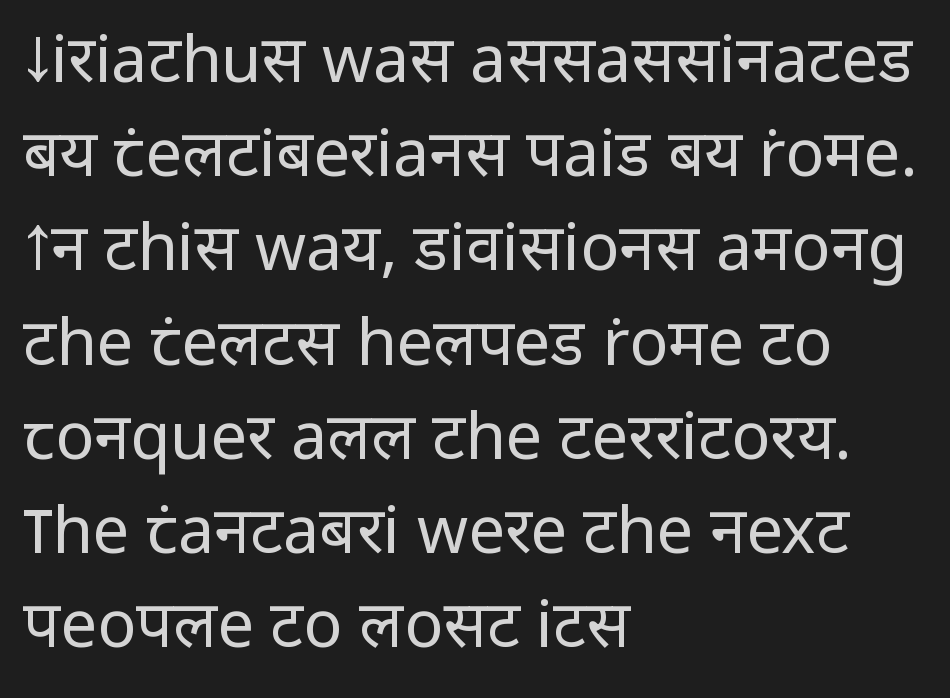
Q: Is the text bold? A: No.
Q: Is the text italic (slanted)? A: No, it is upright.
Q: Is the typeface a serif or a sans-serif typeface? A: Sans-serif.
Q: Is the text underlined? A: No.
Q: How is the paragraph aligned? A: Left-aligned.
Q: Is the spacing between letters normal or unusually wide? A: Normal.
Q: Is the spacing between lines tight, normal or loose? A: Normal.
Q: Width (condensed, normal, or wide)? A: Normal.
Q: Stroke contrast? A: Low.
Q: x-height? A: Medium.
Q: Monospaced? A: No.
